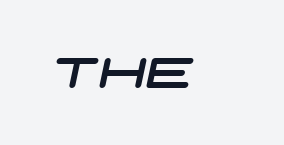
Q: Is the typeface a serif or a sans-serif typeface? A: Sans-serif.
Q: Is the text underlined? A: No.
Q: Is the spacing between letters normal or unusually wide? A: Normal.
Q: Width (condensed, normal, or wide)? A: Wide.
Q: Stroke contrast? A: Low.
Q: x-height? A: Large.
